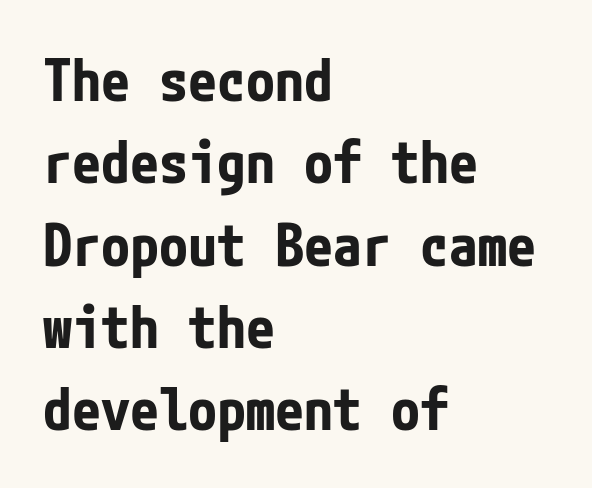
This sample is left-justified, so line endings fall wherever the words run out. The characters look thick and weighty, a clear bold. Quick note: interline space is typical. The axis of the letterforms is exactly vertical. Just letters on the line, the space beneath them empty. Letter spacing: default.
